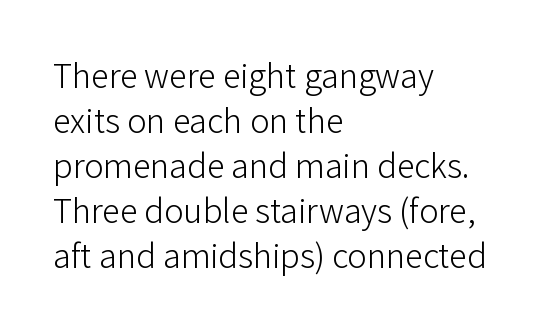
The image shows 36 px light sans-serif type, upright; set left-aligned, normal line spacing (1.25x), normal letter spacing, not underlined; low stroke contrast and a medium x-height.
